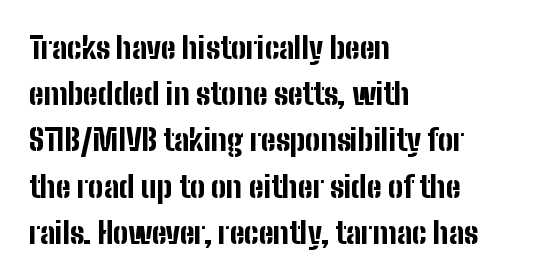
{"serif": "no", "italic": "no", "bold": "yes", "weight": "bold", "width": "condensed", "stroke_contrast": "low", "x_height": "medium", "monospaced": "no", "underline": "no", "align": "left", "line_spacing": "normal", "line_spacing_ratio": 1.54, "letter_spacing": "normal", "letter_spacing_em": 0.0, "glyph_px": 30}
